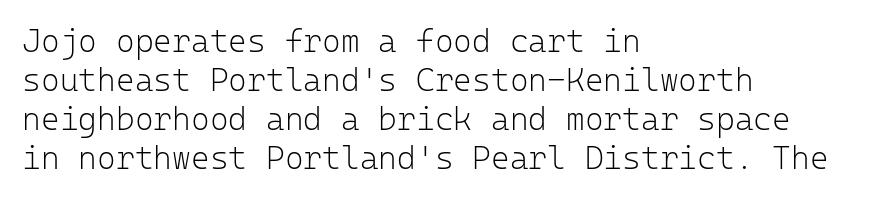
The image shows 32 px light sans-serif type, upright, monospaced; set left-aligned, line spacing 1.22x, normal letter spacing, not underlined; low stroke contrast and a medium x-height.
